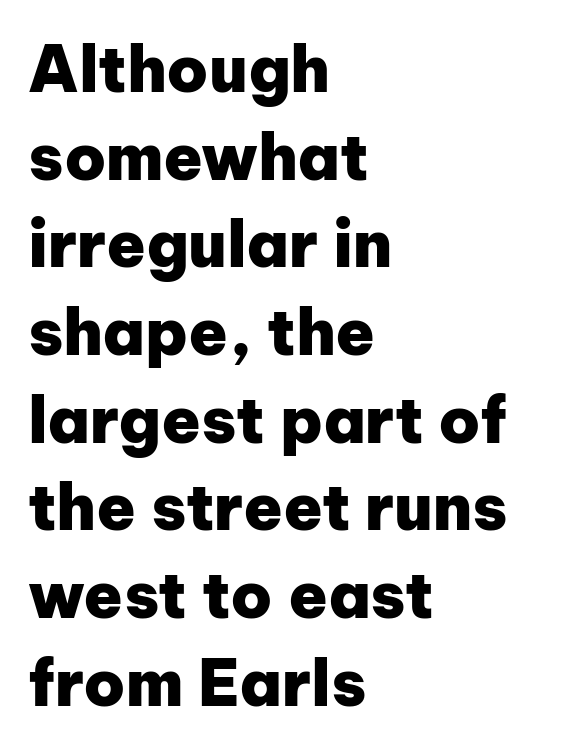
Q: Is the text bold? A: Yes.
Q: Is the text italic (slanted)? A: No, it is upright.
Q: Is the typeface a serif or a sans-serif typeface? A: Sans-serif.
Q: Is the text underlined? A: No.
Q: How is the paragraph aligned? A: Left-aligned.
Q: Is the spacing between letters normal or unusually wide? A: Normal.
Q: Is the spacing between lines tight, normal or loose? A: Normal.
Q: Width (condensed, normal, or wide)? A: Normal.
Q: Stroke contrast? A: Low.
Q: x-height? A: Medium.
Q: Monospaced? A: No.
